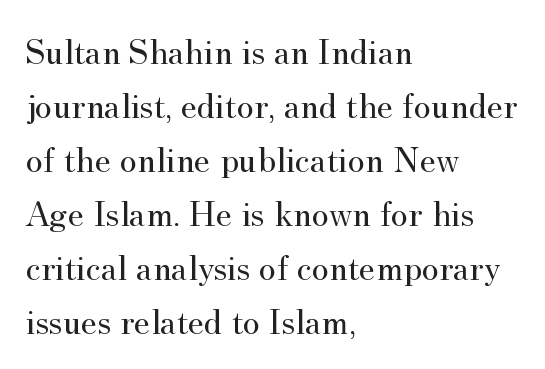
Q: Is the text bold? A: No.
Q: Is the text italic (slanted)? A: No, it is upright.
Q: Is the typeface a serif or a sans-serif typeface? A: Serif.
Q: Is the text underlined? A: No.
Q: How is the paragraph aligned? A: Left-aligned.
Q: Is the spacing between letters normal or unusually wide? A: Normal.
Q: Is the spacing between lines tight, normal or loose? A: Normal.
Q: Width (condensed, normal, or wide)? A: Normal.
Q: Stroke contrast? A: Medium.
Q: x-height? A: Small.
Q: Monospaced? A: No.
